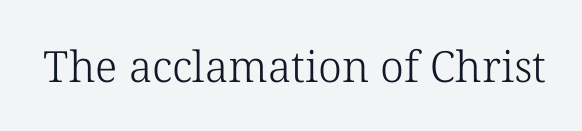
Q: Is the text bold? A: No.
Q: Is the text italic (slanted)? A: No, it is upright.
Q: Is the typeface a serif or a sans-serif typeface? A: Serif.
Q: Is the text underlined? A: No.
Q: Is the spacing between letters normal or unusually wide? A: Normal.
Q: Width (condensed, normal, or wide)? A: Normal.
Q: Stroke contrast? A: Low.
Q: x-height? A: Medium.
Q: Monospaced? A: No.
